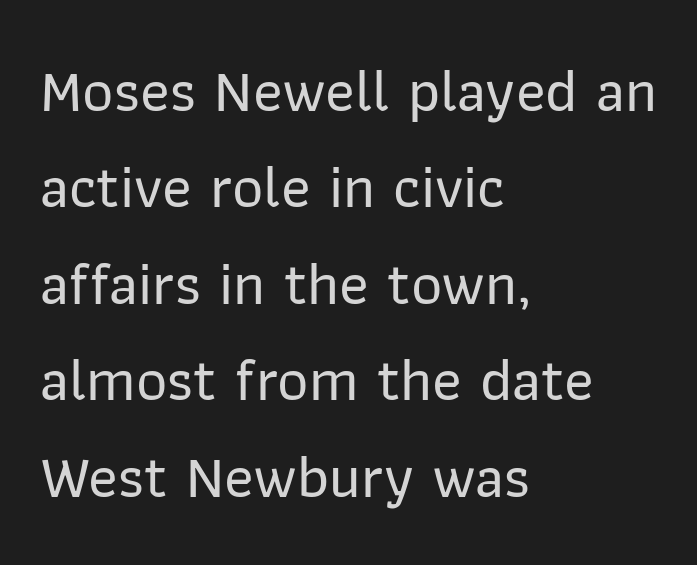
Q: Is the text italic (slanted)? A: No, it is upright.
Q: Is the typeface a serif or a sans-serif typeface? A: Sans-serif.
Q: Is the text underlined? A: No.
Q: How is the paragraph aligned? A: Left-aligned.
Q: Is the spacing between letters normal or unusually wide? A: Normal.
Q: Is the spacing between lines tight, normal or loose? A: Normal.
Q: Width (condensed, normal, or wide)? A: Normal.
Q: Stroke contrast? A: Low.
Q: x-height? A: Medium.
Q: Monospaced? A: No.
